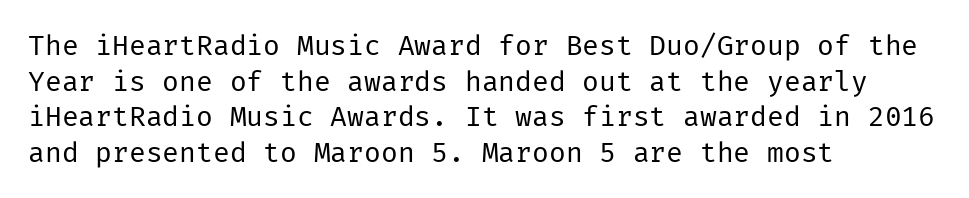
{"serif": "no", "italic": "no", "bold": "no", "weight": "regular", "width": "normal", "stroke_contrast": "low", "x_height": "medium", "underline": "no", "align": "left", "line_spacing": "normal", "line_spacing_ratio": 1.27, "letter_spacing": "normal", "letter_spacing_em": 0.0, "glyph_px": 28}
